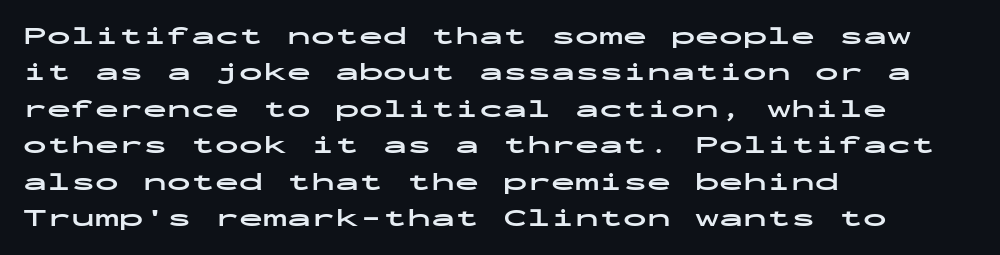
Q: Is the text bold? A: Yes.
Q: Is the text italic (slanted)? A: No, it is upright.
Q: Is the text underlined? A: No.
Q: How is the paragraph aligned? A: Left-aligned.
Q: Is the spacing between letters normal or unusually wide? A: Normal.
Q: Is the spacing between lines tight, normal or loose? A: Normal.
